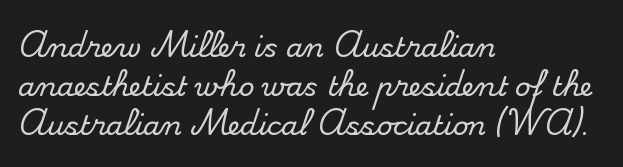
The image shows 27 px text type; set left-aligned, normal line spacing (1.44x), normal letter spacing, not underlined.
